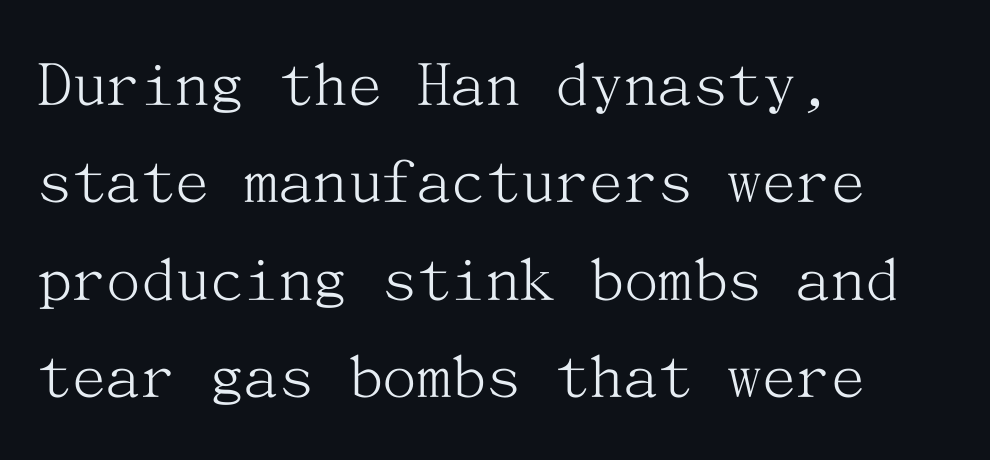
{"serif": "yes", "italic": "no", "bold": "no", "weight": "light", "width": "normal", "stroke_contrast": "medium", "x_height": "medium", "underline": "no", "align": "left", "line_spacing": "normal", "line_spacing_ratio": 1.41, "letter_spacing": "normal", "letter_spacing_em": 0.0, "glyph_px": 69}
